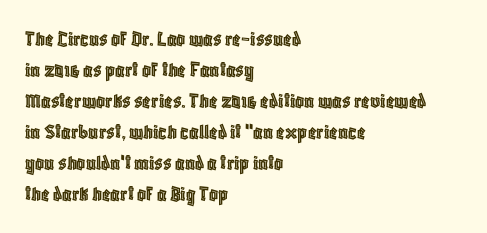
Q: Is the text italic (slanted)? A: No, it is upright.
Q: Is the text underlined? A: No.
Q: How is the paragraph aligned? A: Left-aligned.
Q: Is the spacing between letters normal or unusually wide? A: Normal.
Q: Is the spacing between lines tight, normal or loose? A: Normal.
